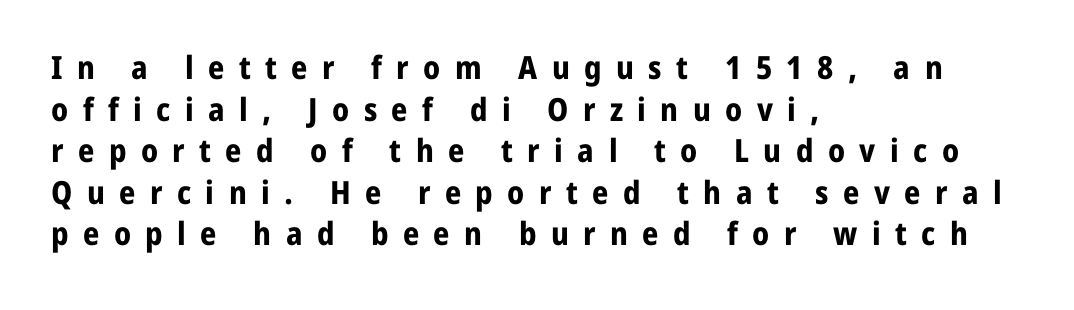
{"serif": "no", "italic": "no", "bold": "yes", "weight": "bold", "width": "normal", "stroke_contrast": "low", "x_height": "medium", "monospaced": "no", "underline": "no", "align": "left", "line_spacing": "normal", "line_spacing_ratio": 1.3, "letter_spacing": "wide", "letter_spacing_em": 0.45, "glyph_px": 32}
